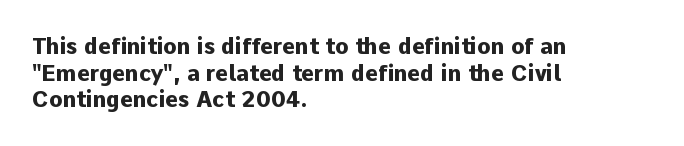
Which margin do the lines hug? The left one — the right edge is uneven. Weight check: bold — yes, fully. Tracking here is standard; glyphs follow each other at the usual distance. Unlike italic type, these characters show no tilt at all. Just letters on the line, the space beneath them empty.
